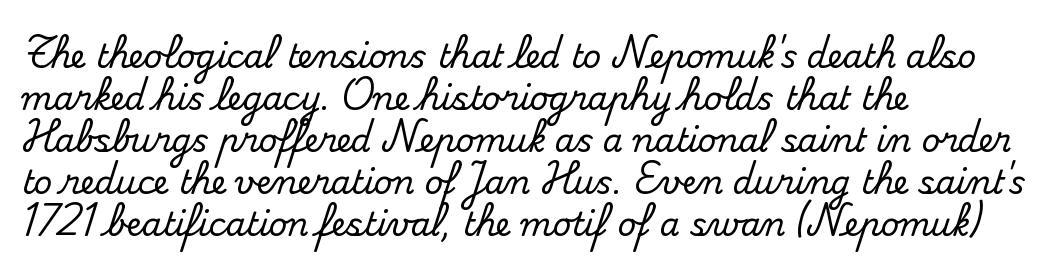
Normally led — the rows are evenly, conventionally spaced. Clear beneath every line of the passage. The typesetter chose a ragged-right arrangement here. Each letter keeps its own natural width here, so spacing adapts to shape.
